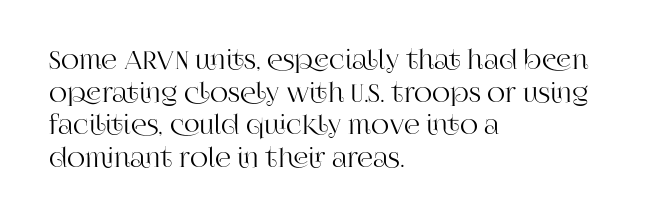
The image shows 25 px text type, upright; set left-aligned, normal line spacing (1.31x), normal letter spacing, not underlined.
